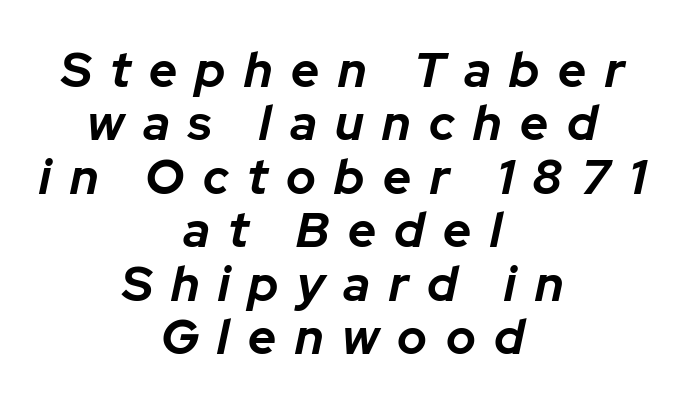
You could barely slide anything between these rows. Yep, that's italic — everything's leaning. The letters are bold, with thick, heavy strokes. Character widths vary here, with narrow letters taking less room than wide ones. A typesetter would call this heavily tracked-out type. The passage is arranged like a title page — every line centered.
